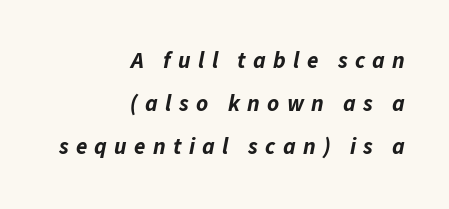
Q: Is the text bold? A: Yes.
Q: Is the text italic (slanted)? A: Yes, it leans right by about 11 degrees.
Q: Is the text underlined? A: No.
Q: How is the paragraph aligned? A: Right-aligned.
Q: Is the spacing between letters normal or unusually wide? A: Unusually wide.
